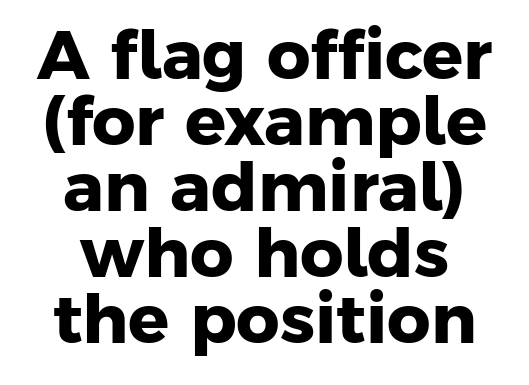
The image shows 68 px heavy sans-serif type; set tight line spacing (0.97x), normal letter spacing, not underlined; low stroke contrast and a medium x-height.
